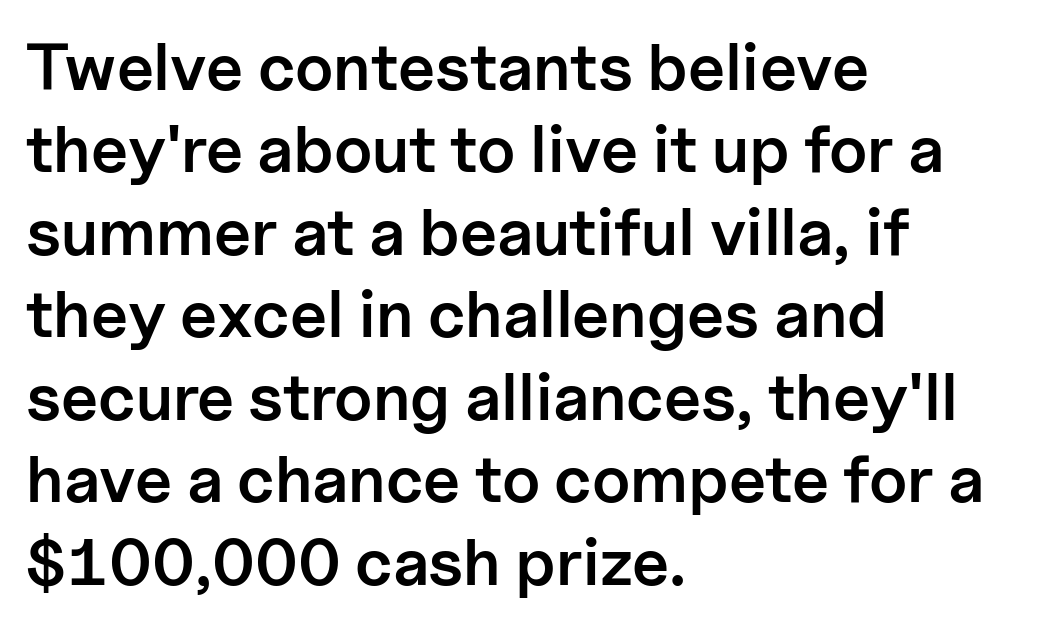
The image shows 66 px semibold sans-serif type, upright; set left-aligned, normal line spacing (1.25x), normal letter spacing, not underlined; low stroke contrast and a medium x-height.
